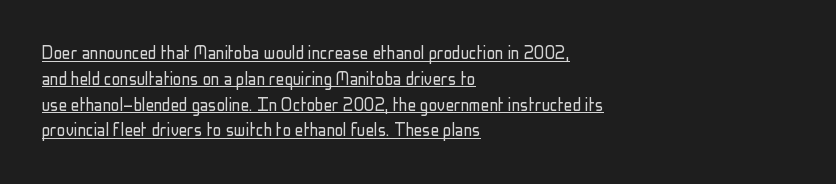
{"italic": "no", "bold": "no", "underline": "yes", "align": "left", "line_spacing_ratio": 1.23, "letter_spacing": "normal", "letter_spacing_em": 0.0, "glyph_px": 21}
